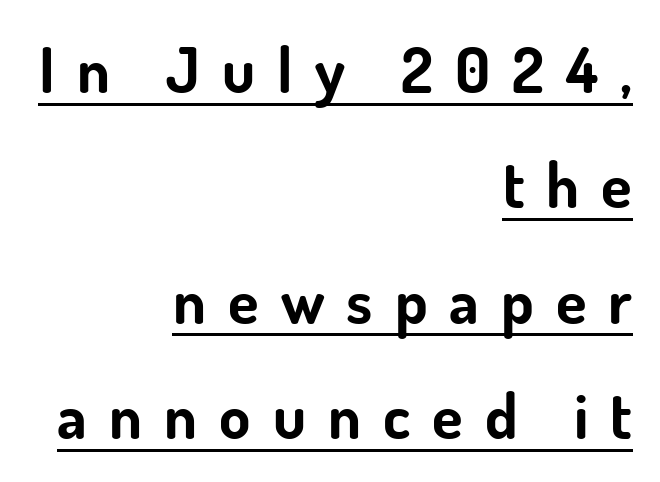
{"serif": "no", "italic": "no", "bold": "yes", "weight": "bold", "width": "normal", "stroke_contrast": "low", "x_height": "small", "monospaced": "no", "underline": "yes", "align": "right", "line_spacing_ratio": 1.83, "letter_spacing": "wide", "letter_spacing_em": 0.35, "glyph_px": 63}
